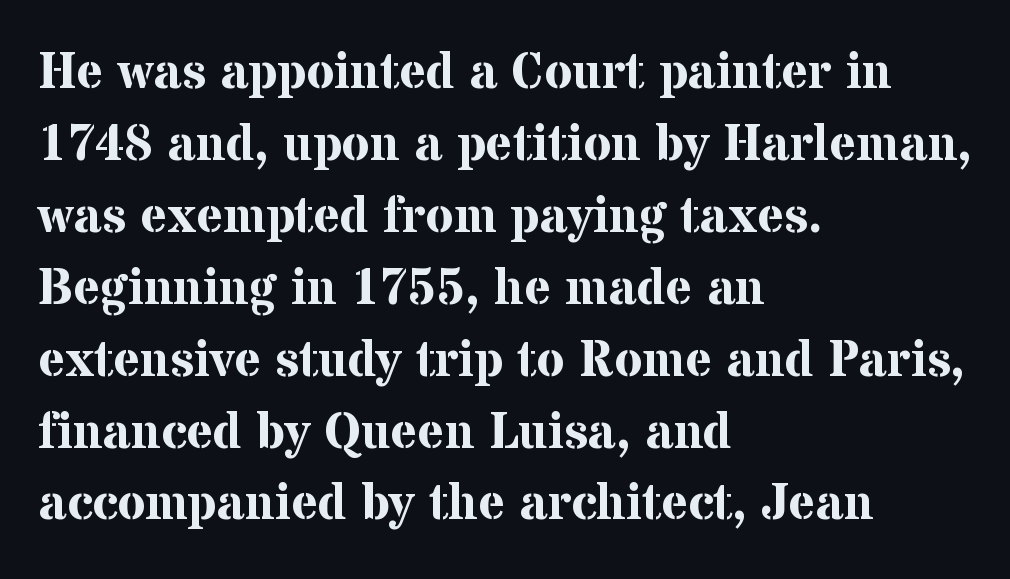
Note the varied advance widths — an 'i' is clearly narrower than an 'm'. The font family rendered here belongs to the serif group. This rendering features lettering with no underline. Typeset ragged right — the left edge is the straight one. The passage shown is emphatically bold. Horizontal bands of white between lines are of average thickness.
